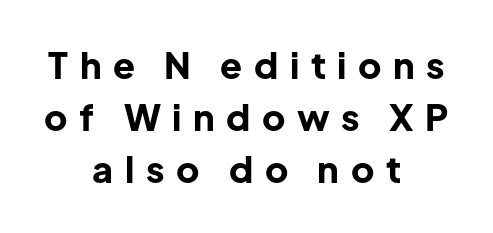
Q: Is the text bold? A: Yes.
Q: Is the text italic (slanted)? A: No, it is upright.
Q: Is the typeface a serif or a sans-serif typeface? A: Sans-serif.
Q: Is the text underlined? A: No.
Q: How is the paragraph aligned? A: Centered.
Q: Is the spacing between letters normal or unusually wide? A: Unusually wide.
Q: Is the spacing between lines tight, normal or loose? A: Normal.
Q: Width (condensed, normal, or wide)? A: Normal.
Q: Stroke contrast? A: Low.
Q: x-height? A: Medium.
Q: Monospaced? A: No.
